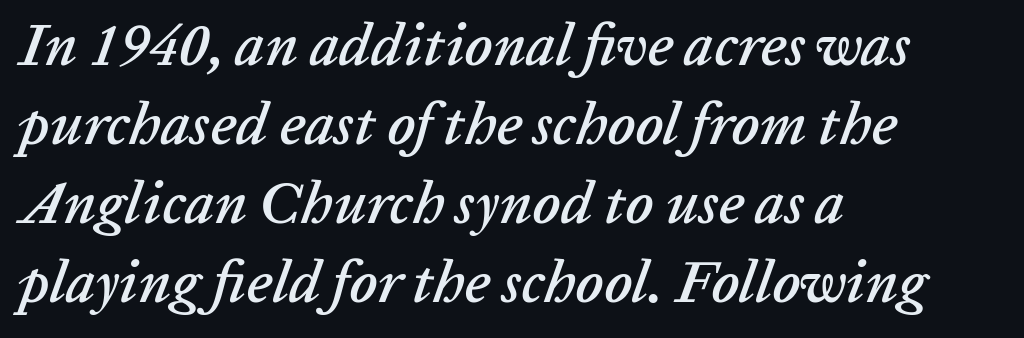
The image shows 59 px text type, italic (leaning right); set left-aligned, normal line spacing (1.34x), normal letter spacing, not underlined; low stroke contrast and a medium x-height.
